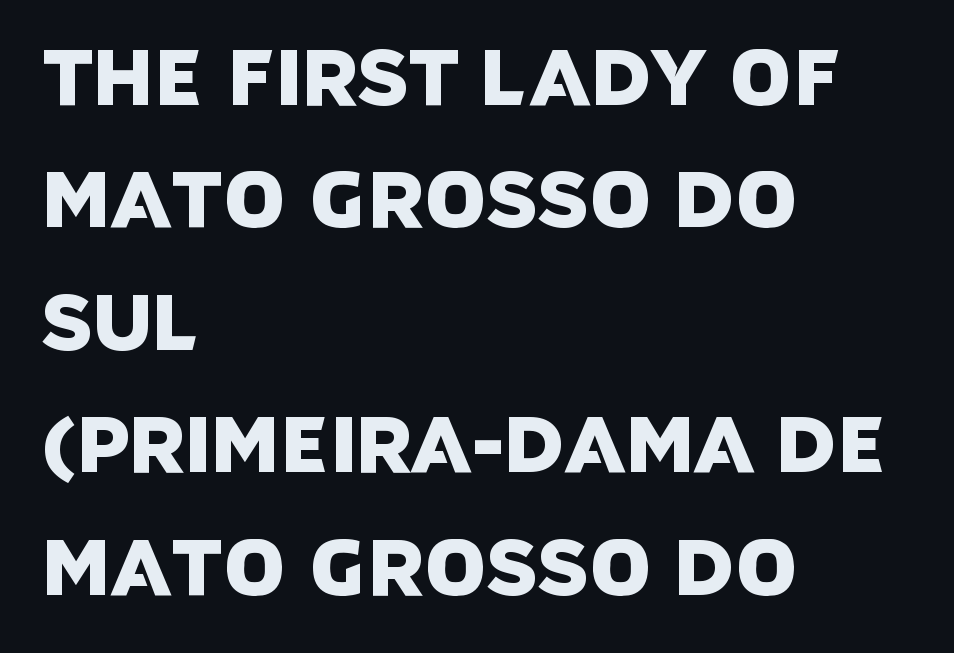
{"serif": "no", "width": "normal", "stroke_contrast": "low", "x_height": "large", "monospaced": "no", "underline": "no", "align": "left", "line_spacing": "normal", "line_spacing_ratio": 1.57, "letter_spacing": "normal", "letter_spacing_em": 0.0, "glyph_px": 78}
